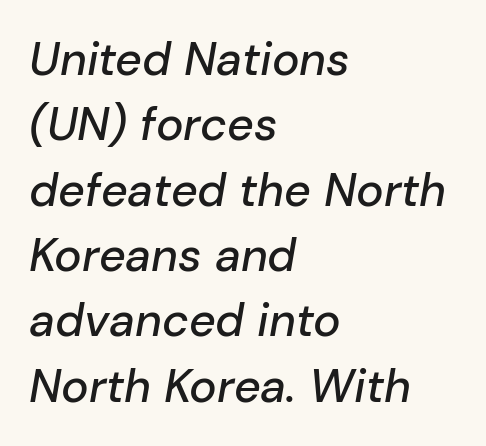
A normal amount of white space separates one row of letters from the next. Here the designer chose a conventional face with non-uniform glyph widths. Glance below the letters and you will spot only blank space. In terms of posture, this sample is oblique. Nothing unusual about the tracking: characters are spaced as the font intends.
